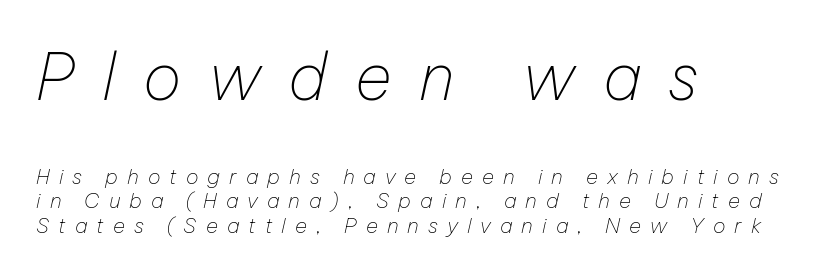
{"italic": "yes", "lean": "right", "slant_degrees": 12, "bold": "no", "weight": "thin", "width": "normal", "stroke_contrast": "low", "x_height": "medium", "monospaced": "no", "underline": "no", "align": "left", "line_spacing_ratio": 1.18, "letter_spacing": "wide", "letter_spacing_em": 0.43, "larger_block": "first", "size_ratio": 3.05, "glyph_px": 64}
